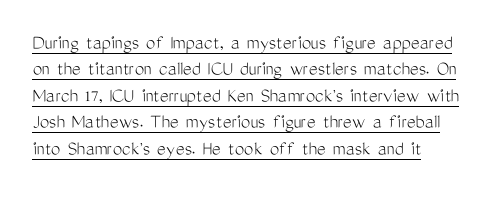
{"italic": "no", "bold": "no", "underline": "yes", "align": "left", "line_spacing": "normal", "line_spacing_ratio": 1.26, "letter_spacing": "normal", "letter_spacing_em": 0.0, "glyph_px": 21}
